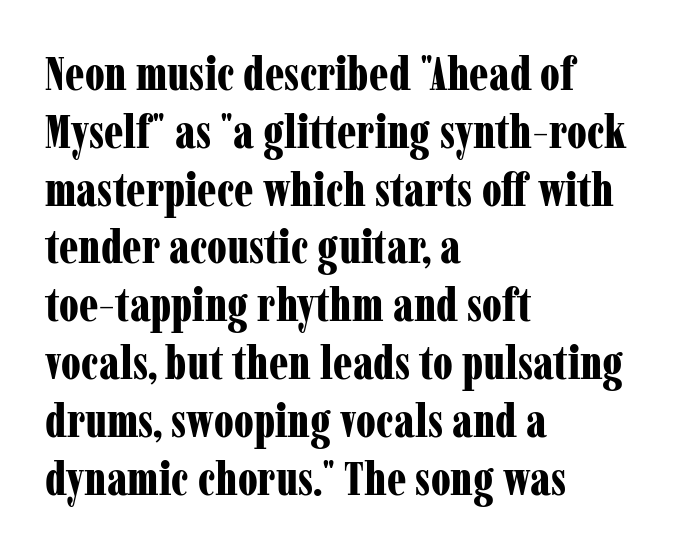
The image shows 47 px bold, condensed serif type, upright; set left-aligned, line spacing 1.23x, normal letter spacing, not underlined; low stroke contrast and a medium x-height.
